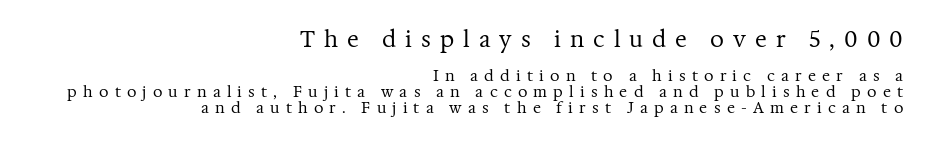
{"italic": "no", "bold": "no", "underline": "no", "align": "right", "line_spacing": "tight", "line_spacing_ratio": 1.07, "letter_spacing": "wide", "letter_spacing_em": 0.41, "larger_block": "first", "size_ratio": 1.47, "glyph_px": 22}
